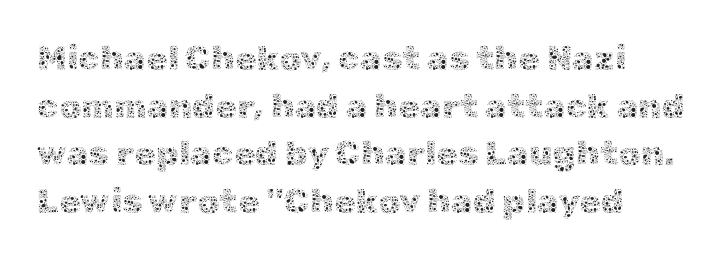
You could not count columns in this text — the font is proportionally spaced. Plain, unruled lines of type. Reading down the column, the eye jumps a familiar distance to each next line. Rendered with straight, roman letterforms.
